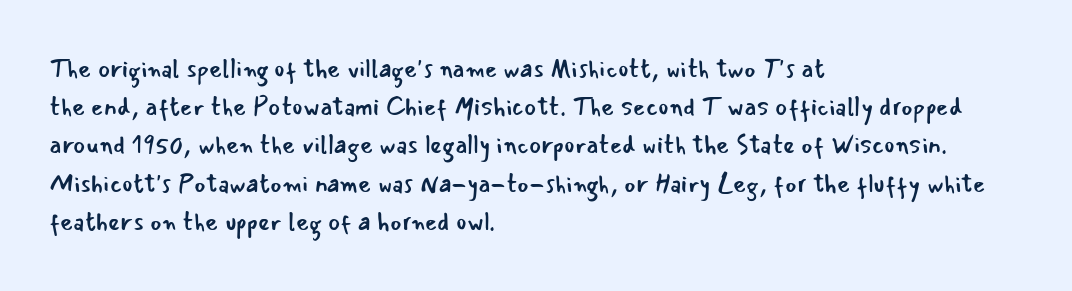
The image shows 25 px text type, upright; set left-aligned, normal line spacing (1.53x), normal letter spacing, not underlined.
